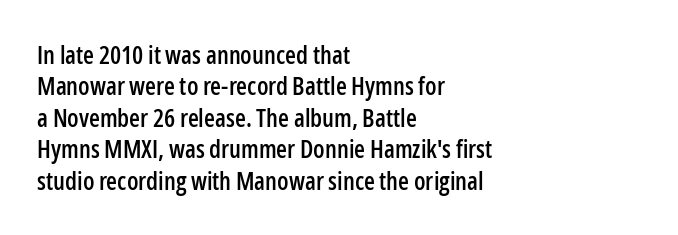
{"italic": "no", "underline": "no", "align": "left", "line_spacing": "normal", "line_spacing_ratio": 1.26, "letter_spacing": "normal", "letter_spacing_em": 0.0, "glyph_px": 25}
